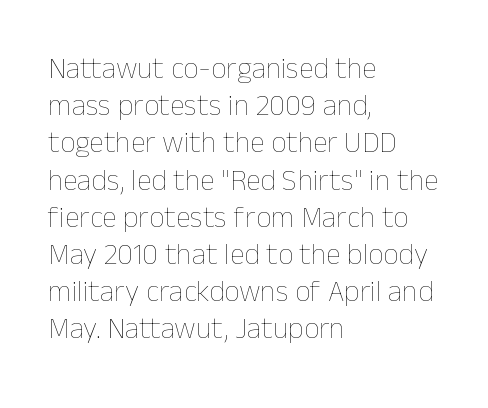
The image shows 30 px thin type, upright; set left-aligned, line spacing 1.24x, normal letter spacing, not underlined; low stroke contrast and a medium x-height.
